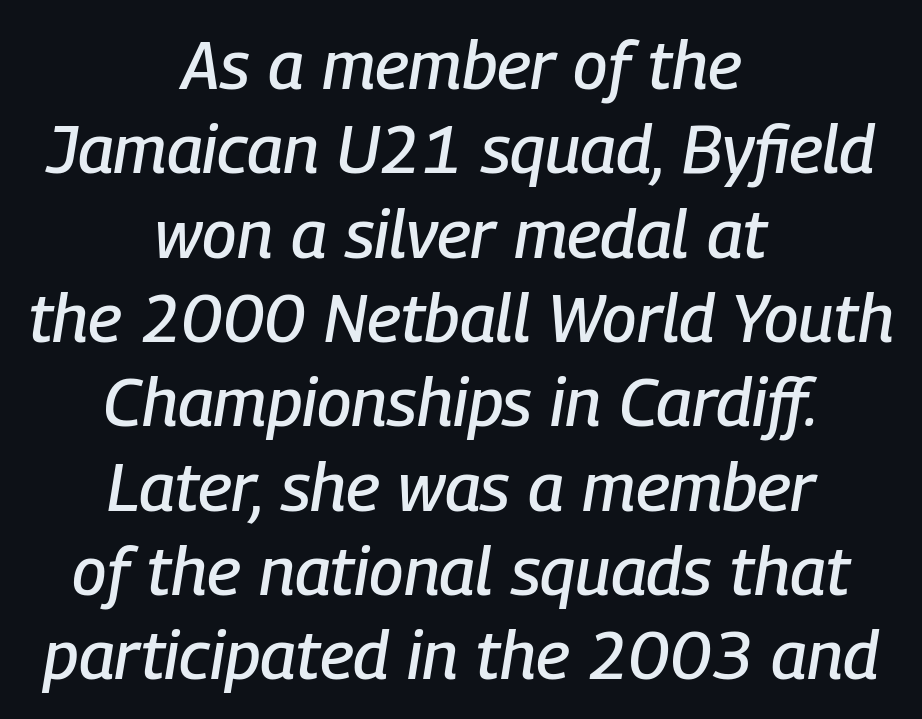
Q: Is the text italic (slanted)? A: Yes, it leans right by about 9 degrees.
Q: Is the text underlined? A: No.
Q: How is the paragraph aligned? A: Centered.
Q: Is the spacing between letters normal or unusually wide? A: Normal.
Q: Width (condensed, normal, or wide)? A: Condensed.
Q: Stroke contrast? A: Low.
Q: x-height? A: Medium.
Q: Monospaced? A: No.
